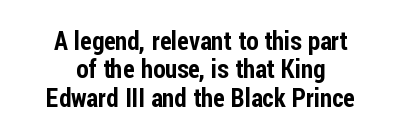
{"italic": "no", "underline": "no", "align": "center", "line_spacing": "tight", "line_spacing_ratio": 1.14, "letter_spacing": "normal", "letter_spacing_em": 0.0, "glyph_px": 25}
